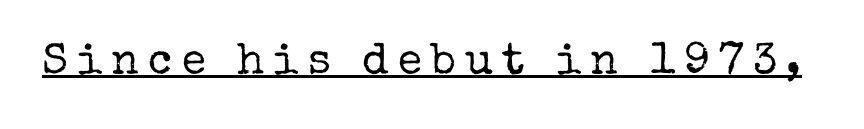
Observe the serifs anchoring each vertical stroke in this sample. The glyphs are accompanied by a horizontal stroke just below them. Varying glyph widths throughout — classic text-font behaviour. Stems and bowls with no extra thickness — not bold.
